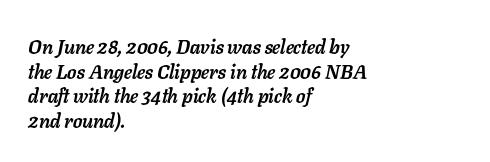
{"italic": "yes", "lean": "right", "slant_degrees": 11, "bold": "yes", "underline": "no", "align": "left", "line_spacing_ratio": 1.23, "letter_spacing": "normal", "letter_spacing_em": 0.0, "glyph_px": 20}
